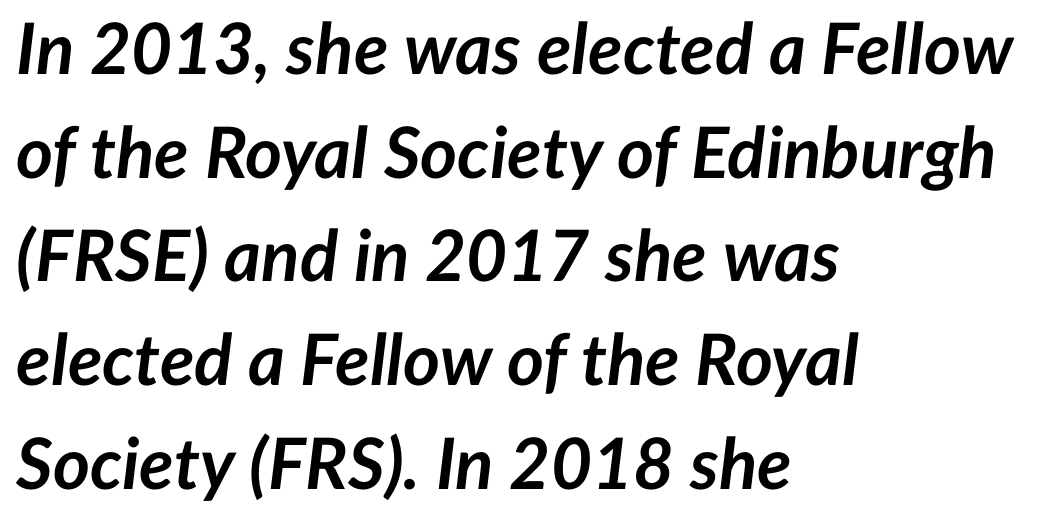
The image shows 71 px semibold type, italic (leaning right); set left-aligned, normal line spacing (1.46x), normal letter spacing, not underlined; low stroke contrast and a medium x-height.
